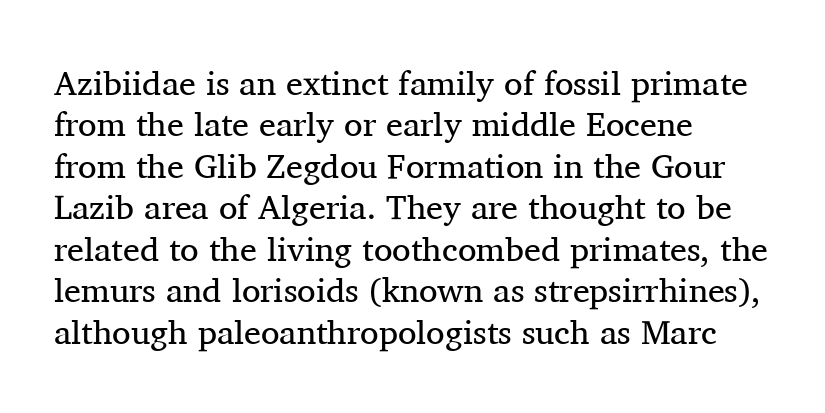
{"serif": "yes", "italic": "no", "bold": "no", "weight": "regular", "width": "normal", "stroke_contrast": "medium", "x_height": "medium", "monospaced": "no", "underline": "no", "align": "left", "line_spacing_ratio": 1.22, "letter_spacing": "normal", "letter_spacing_em": 0.0, "glyph_px": 34}
